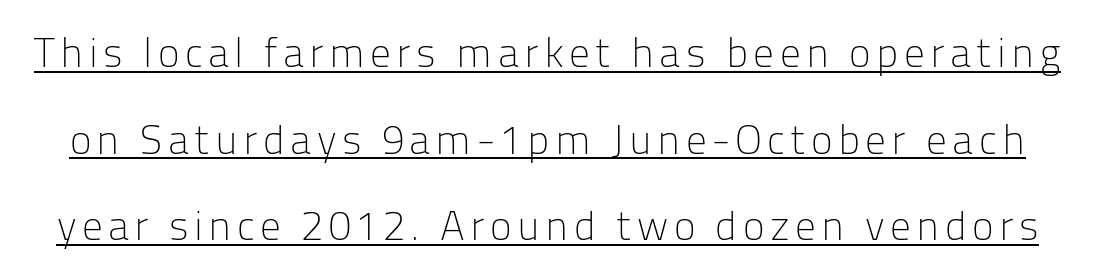
The image shows 41 px light sans-serif type, upright; set loose line spacing (2.11x), underlined; low stroke contrast and a medium x-height.
